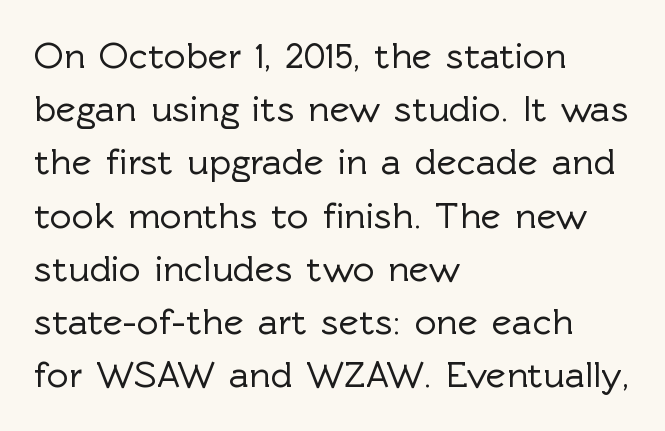
Unlike italic type, these characters show no tilt at all. Each line starts at the same left margin while the right side varies. The block of text has a typical density, with ordinary space between rows. Anything drawn beneath the words? Only blank space. Is this a fixed-width face? No — the glyphs have proportional, varying widths.
